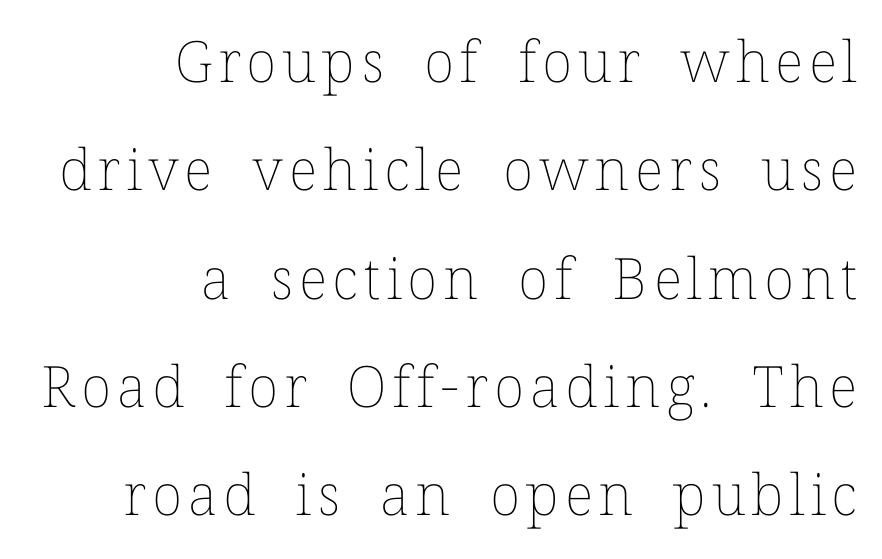
{"italic": "no", "bold": "no", "weight": "thin", "width": "normal", "stroke_contrast": "low", "x_height": "medium", "monospaced": "no", "underline": "no", "align": "right", "line_spacing": "loose", "line_spacing_ratio": 1.9, "glyph_px": 57}
